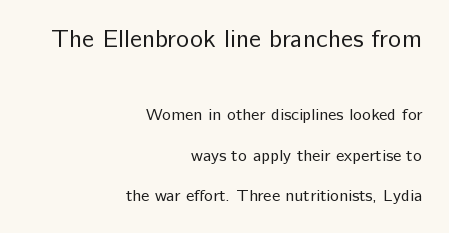
{"italic": "no", "bold": "no", "underline": "no", "align": "right", "line_spacing": "loose", "line_spacing_ratio": 2.38, "letter_spacing": "normal", "letter_spacing_em": 0.0, "larger_block": "first", "size_ratio": 1.47, "glyph_px": 25}
